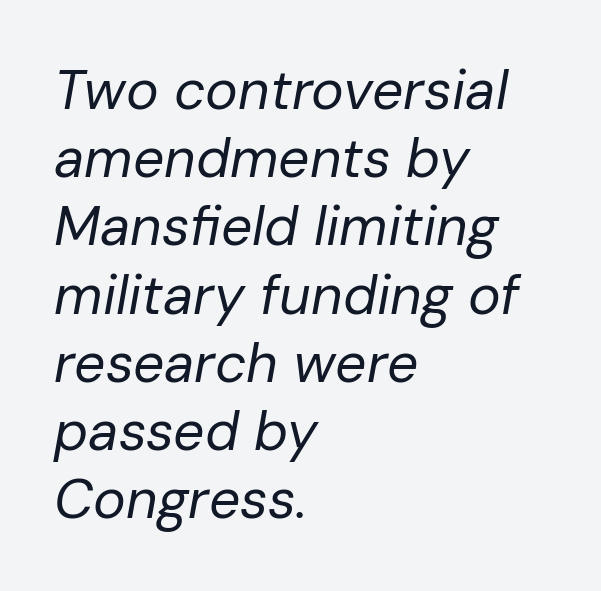
The image shows 55 px regular-weight type, italic (leaning right); set left-aligned, line spacing 1.24x, normal letter spacing, not underlined; low stroke contrast and a medium x-height.
